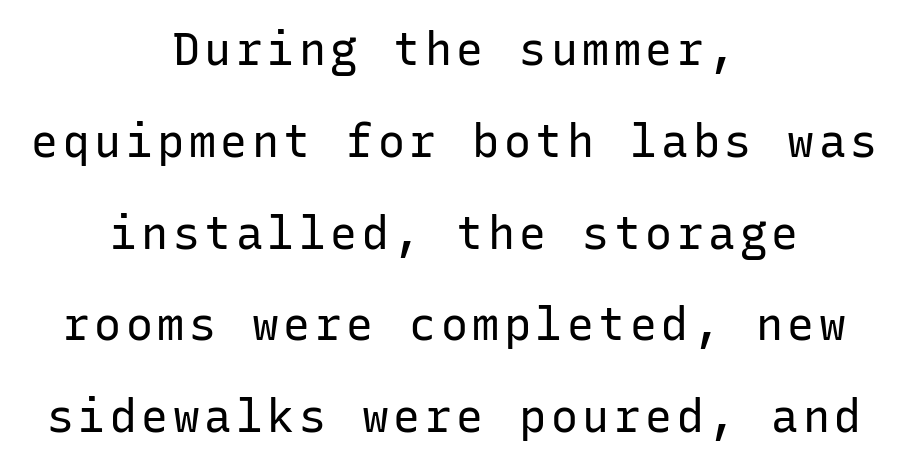
Q: Is the text bold? A: No.
Q: Is the text italic (slanted)? A: No, it is upright.
Q: Is the typeface a serif or a sans-serif typeface? A: Sans-serif.
Q: Is the text underlined? A: No.
Q: How is the paragraph aligned? A: Centered.
Q: Is the spacing between lines tight, normal or loose? A: Loose.
Q: Width (condensed, normal, or wide)? A: Normal.
Q: Stroke contrast? A: Low.
Q: x-height? A: Medium.
Q: Monospaced? A: Yes.
